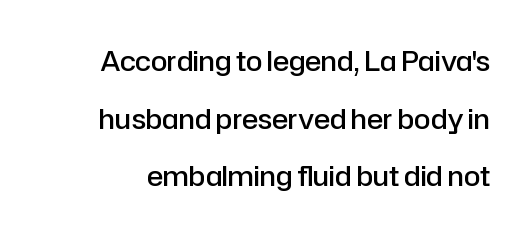
The image shows 27 px text type, upright; set loose line spacing (2.13x), normal letter spacing, not underlined.
